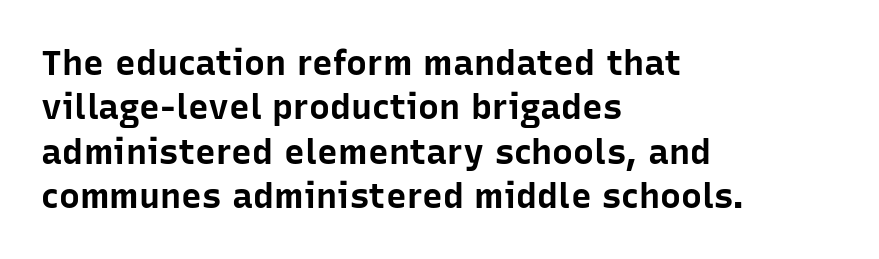
{"serif": "no", "italic": "no", "bold": "yes", "weight": "bold", "width": "normal", "stroke_contrast": "low", "x_height": "medium", "monospaced": "no", "underline": "no", "align": "left", "line_spacing": "normal", "line_spacing_ratio": 1.27, "letter_spacing": "normal", "letter_spacing_em": 0.0, "glyph_px": 35}
